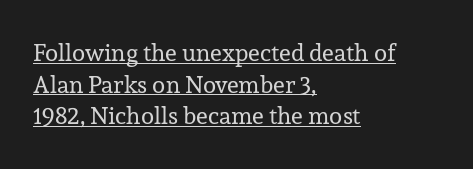
The image shows 24 px text type, upright; set left-aligned, normal line spacing (1.32x), normal letter spacing, underlined.
